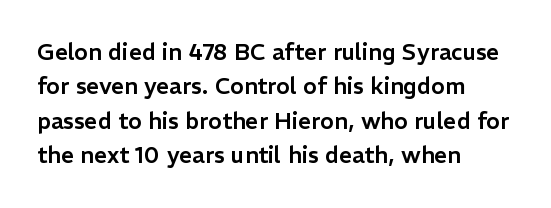
The specimen omits any rule beneath the text block's lines. The line-height multiplier appears to be the usual default. Posture: upright roman. The letters sit at their default tracking, neither squeezed nor spread.
